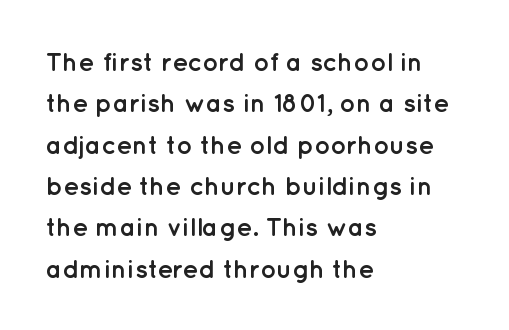
{"italic": "no", "bold": "yes", "underline": "no", "align": "left", "line_spacing": "normal", "line_spacing_ratio": 1.59, "letter_spacing": "normal", "letter_spacing_em": 0.0, "glyph_px": 26}
